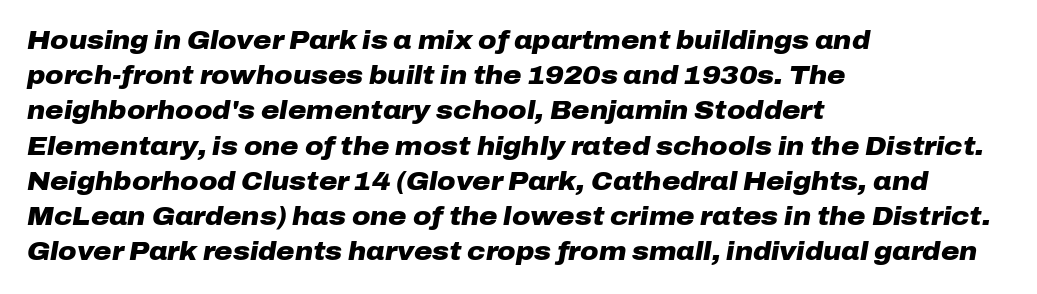
The image shows 25 px bold type, italic (leaning right); set left-aligned, normal line spacing (1.41x), normal letter spacing, not underlined.
